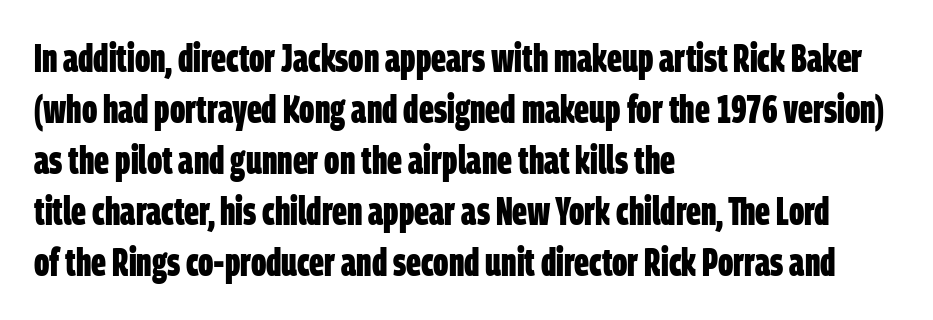
The image shows 39 px bold, condensed sans-serif type; set left-aligned, normal line spacing (1.31x), normal letter spacing, not underlined; low stroke contrast and a large x-height.
